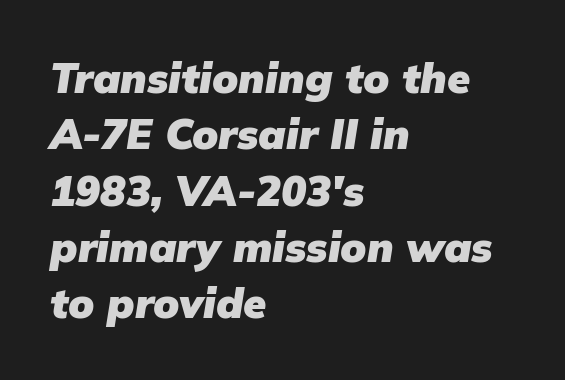
{"italic": "yes", "lean": "right", "slant_degrees": 9, "bold": "yes", "weight": "heavy", "width": "normal", "stroke_contrast": "low", "x_height": "medium", "monospaced": "no", "underline": "no", "align": "left", "line_spacing": "normal", "line_spacing_ratio": 1.34, "letter_spacing": "normal", "letter_spacing_em": 0.0, "glyph_px": 42}
